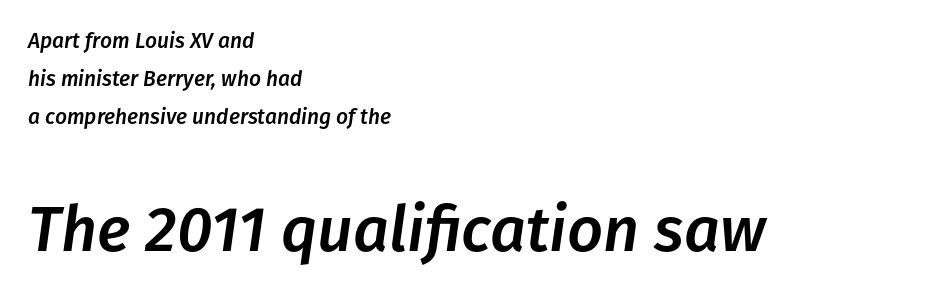
The image shows 63 px text type, italic (leaning right); set left-aligned, line spacing 1.81x, normal letter spacing, not underlined; the second (bottom) block is 3.0x larger; low stroke contrast and a medium x-height.
